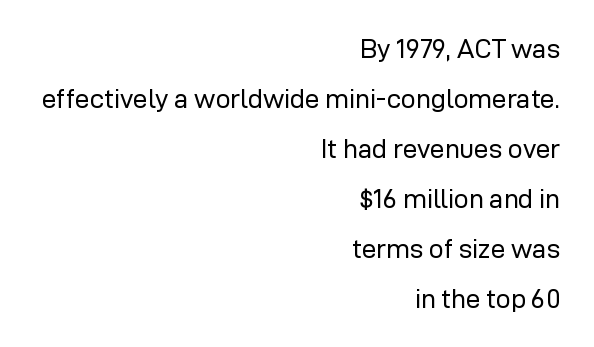
Q: Is the text bold? A: No.
Q: Is the text italic (slanted)? A: No, it is upright.
Q: Is the text underlined? A: No.
Q: How is the paragraph aligned? A: Right-aligned.
Q: Is the spacing between letters normal or unusually wide? A: Normal.
Q: Is the spacing between lines tight, normal or loose? A: Loose.
